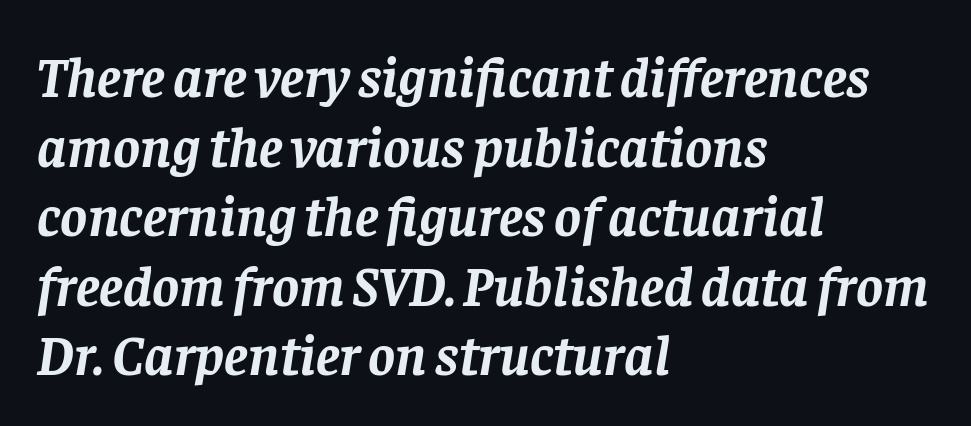
Is this a fixed-width face? No — the glyphs have proportional, varying widths. This rendering uses left alignment, leaving the right contour irregular. Observe the ordinary spacing: letters are neighbours, not strangers. Stroke terminals: seriffed. Look at the stroke-to-counter ratio: heavy, a bold. The axis of the letterforms is tilted away from vertical.
